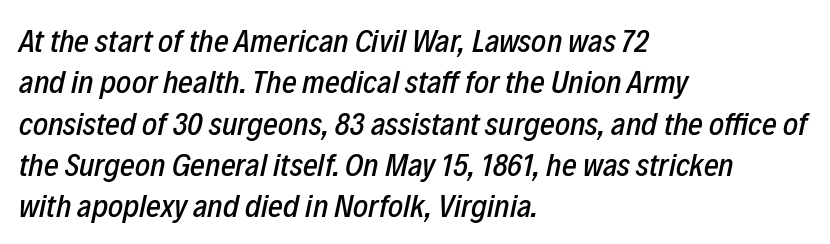
The image shows 32 px condensed type, italic (leaning right); set left-aligned, normal line spacing (1.29x), normal letter spacing, not underlined; low stroke contrast and a medium x-height.
